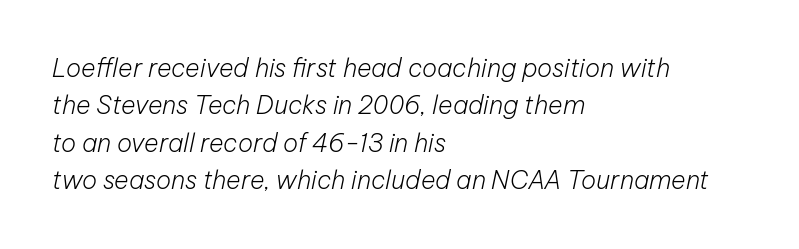
Q: Is the text bold? A: No.
Q: Is the text italic (slanted)? A: Yes, it leans right by about 12 degrees.
Q: Is the text underlined? A: No.
Q: How is the paragraph aligned? A: Left-aligned.
Q: Is the spacing between letters normal or unusually wide? A: Normal.
Q: Is the spacing between lines tight, normal or loose? A: Normal.
